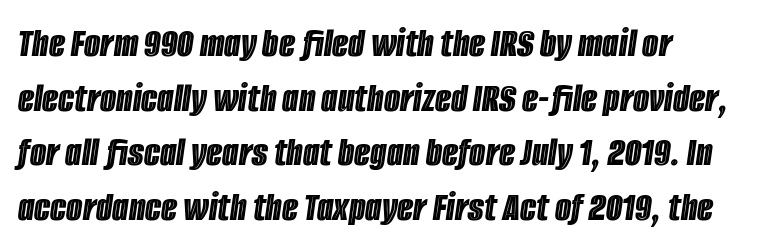
Notice how the passage keeps a crisp vertical edge on the left only. The leading is moderate, giving the passage an even texture. Rendered with sloped, italic letterforms. Each letter keeps its own natural width here, so spacing adapts to shape. Check the space under the baseline: it is left empty. In terms of letterspacing, this is plain default setting.
